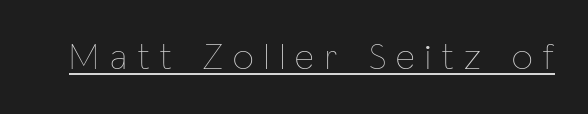
Q: Is the text bold? A: No.
Q: Is the text italic (slanted)? A: No, it is upright.
Q: Is the text underlined? A: Yes.
Q: Is the spacing between letters normal or unusually wide? A: Unusually wide.
Q: Width (condensed, normal, or wide)? A: Condensed.
Q: Stroke contrast? A: Low.
Q: x-height? A: Medium.
Q: Monospaced? A: No.
